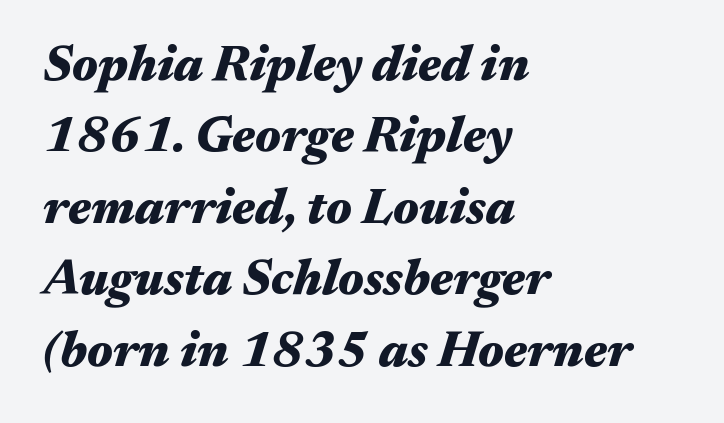
Q: Is the text bold? A: Yes.
Q: Is the text italic (slanted)? A: Yes, it leans right by about 17 degrees.
Q: Is the text underlined? A: No.
Q: How is the paragraph aligned? A: Left-aligned.
Q: Is the spacing between letters normal or unusually wide? A: Normal.
Q: Is the spacing between lines tight, normal or loose? A: Normal.
Q: Width (condensed, normal, or wide)? A: Wide.
Q: Stroke contrast? A: Medium.
Q: x-height? A: Medium.
Q: Monospaced? A: No.
